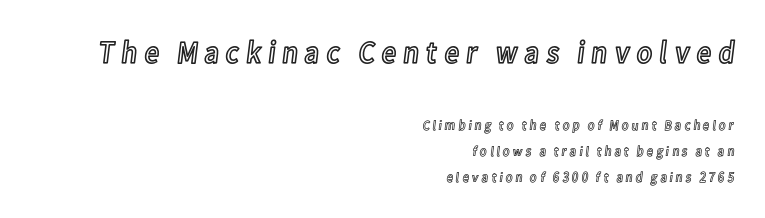
The image shows 32 px condensed type; set right-aligned, line spacing 1.86x, not underlined; the first (top) block is 2.29x larger; a medium x-height.
